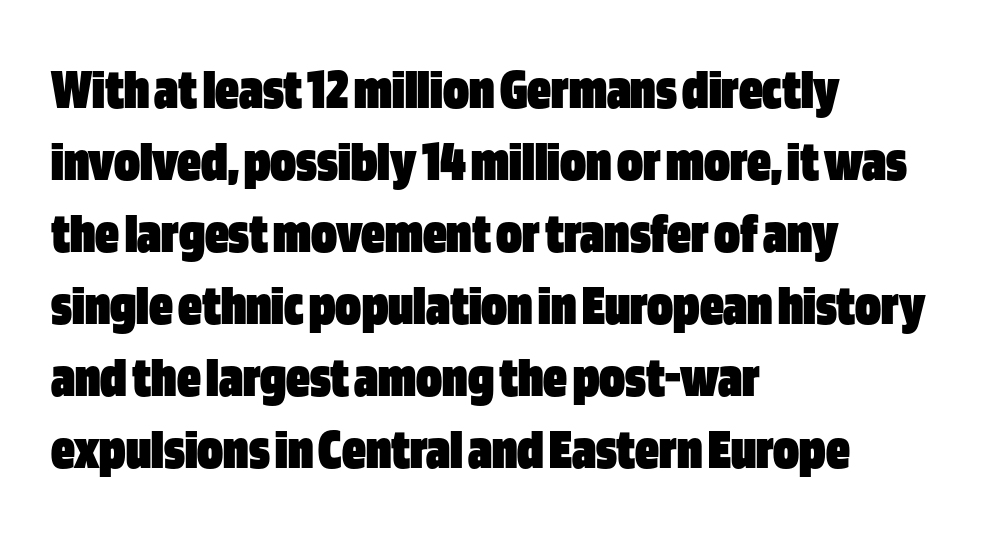
Does the copy run flush right? No — it runs flush left. Characters remain perfectly vertical along every line. The rendering uses a bold face; every stroke is thick and dark. You could not count columns in this text — the font is proportionally spaced.
